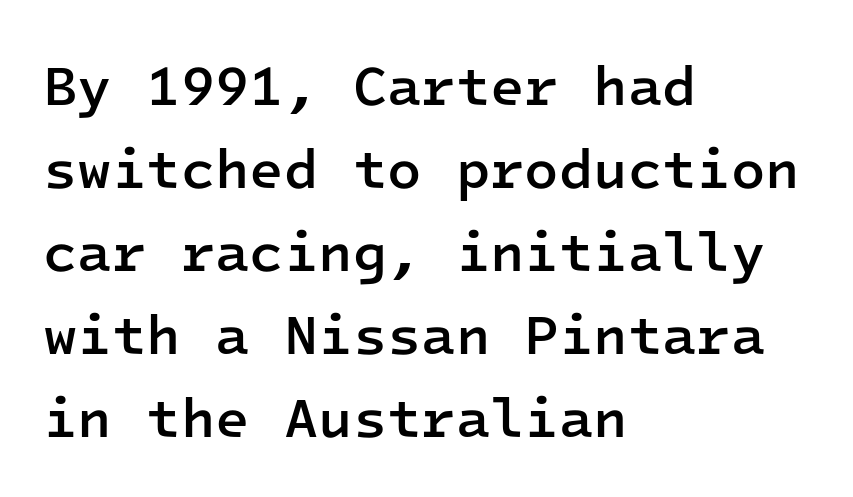
{"serif": "no", "italic": "no", "bold": "semi", "weight": "semibold", "width": "normal", "stroke_contrast": "low", "x_height": "medium", "monospaced": "yes", "underline": "no", "align": "left", "line_spacing": "normal", "line_spacing_ratio": 1.48, "letter_spacing": "normal", "letter_spacing_em": 0.0, "glyph_px": 56}
